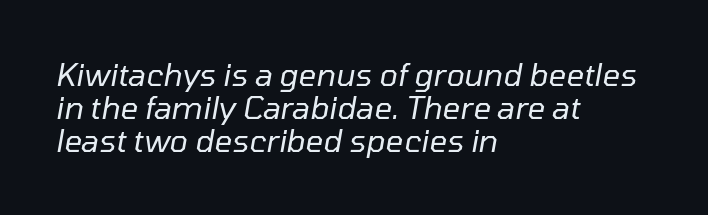
The image shows 31 px regular-weight type, italic (leaning right); set left-aligned, tight line spacing (1.07x), normal letter spacing, not underlined; low stroke contrast and a medium x-height.
